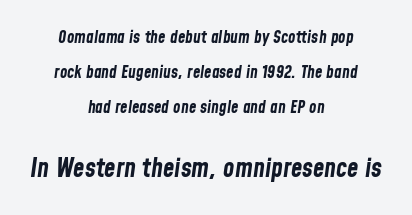
Q: Is the text bold? A: Yes.
Q: Is the text italic (slanted)? A: Yes, it leans right by about 8 degrees.
Q: Is the text underlined? A: No.
Q: How is the paragraph aligned? A: Centered.
Q: Is the spacing between letters normal or unusually wide? A: Normal.
Q: Is the spacing between lines tight, normal or loose? A: Loose.
Q: Which block of text is set in a larger size, the first (top) or the second (bottom)? A: The second (bottom) one.
